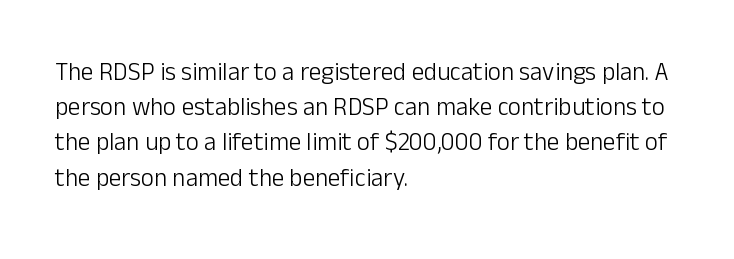
{"italic": "no", "bold": "no", "underline": "no", "align": "left", "line_spacing": "normal", "line_spacing_ratio": 1.41, "letter_spacing": "normal", "letter_spacing_em": 0.0, "glyph_px": 25}
